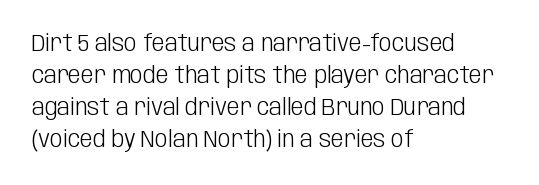
The image shows 23 px text type, upright; set left-aligned, normal line spacing (1.39x), normal letter spacing, not underlined.
